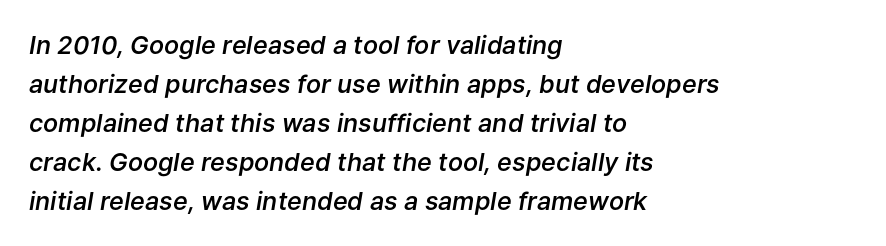
Q: Is the text bold? A: Semi-bold.
Q: Is the text italic (slanted)? A: Yes, it leans right by about 9 degrees.
Q: Is the text underlined? A: No.
Q: How is the paragraph aligned? A: Left-aligned.
Q: Is the spacing between letters normal or unusually wide? A: Normal.
Q: Is the spacing between lines tight, normal or loose? A: Normal.
